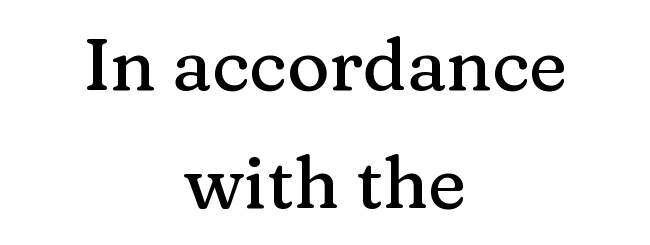
The image shows 73 px serif type, upright; set centered, normal line spacing (1.61x), normal letter spacing, not underlined; medium stroke contrast and a medium x-height.
